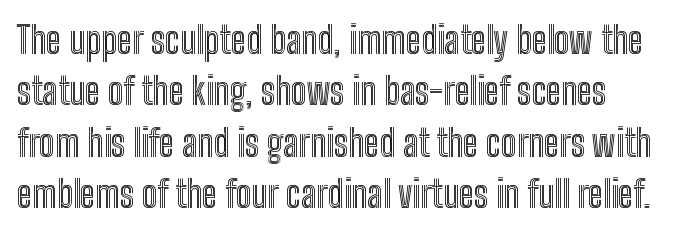
{"italic": "no", "width": "condensed", "x_height": "medium", "monospaced": "no", "underline": "no", "line_spacing": "normal", "line_spacing_ratio": 1.39, "letter_spacing": "normal", "letter_spacing_em": 0.0, "glyph_px": 37}
